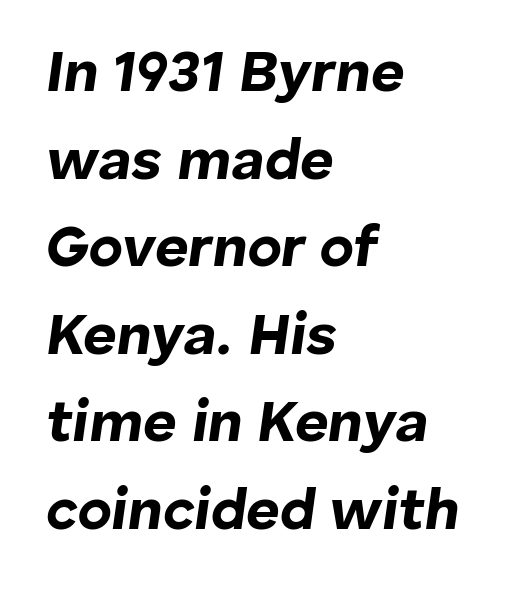
The image shows 58 px bold type, italic (leaning right); set left-aligned, normal line spacing (1.51x), normal letter spacing, not underlined; low stroke contrast and a medium x-height.
